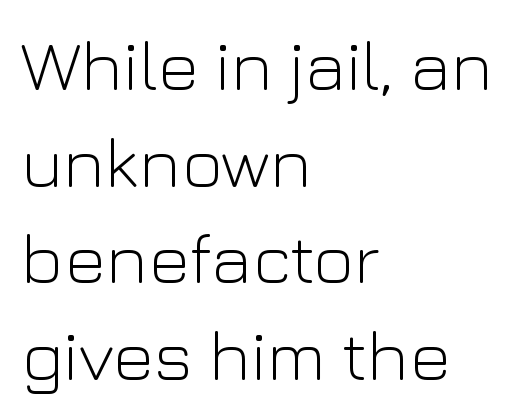
Q: Is the text bold? A: No.
Q: Is the text italic (slanted)? A: No, it is upright.
Q: Is the typeface a serif or a sans-serif typeface? A: Sans-serif.
Q: Is the text underlined? A: No.
Q: How is the paragraph aligned? A: Left-aligned.
Q: Is the spacing between letters normal or unusually wide? A: Normal.
Q: Is the spacing between lines tight, normal or loose? A: Normal.
Q: Width (condensed, normal, or wide)? A: Normal.
Q: Stroke contrast? A: Low.
Q: x-height? A: Medium.
Q: Monospaced? A: No.
